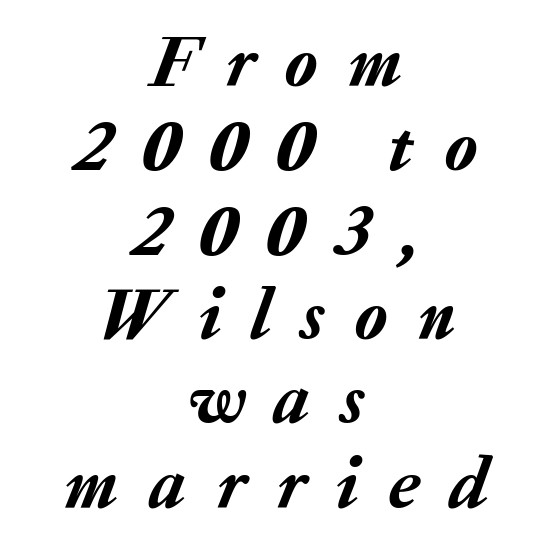
Q: Is the text italic (slanted)? A: Yes, it leans right by about 20 degrees.
Q: Is the text underlined? A: No.
Q: How is the paragraph aligned? A: Centered.
Q: Is the spacing between letters normal or unusually wide? A: Unusually wide.
Q: Is the spacing between lines tight, normal or loose? A: Tight.
Q: Width (condensed, normal, or wide)? A: Normal.
Q: Stroke contrast? A: Low.
Q: x-height? A: Medium.
Q: Monospaced? A: No.
